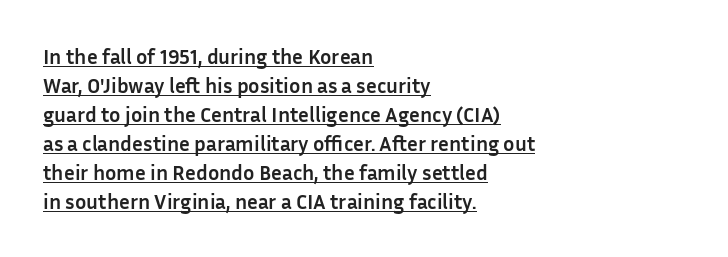
{"italic": "no", "bold": "yes", "underline": "yes", "align": "left", "line_spacing": "normal", "line_spacing_ratio": 1.38, "letter_spacing": "normal", "letter_spacing_em": 0.0, "glyph_px": 21}
